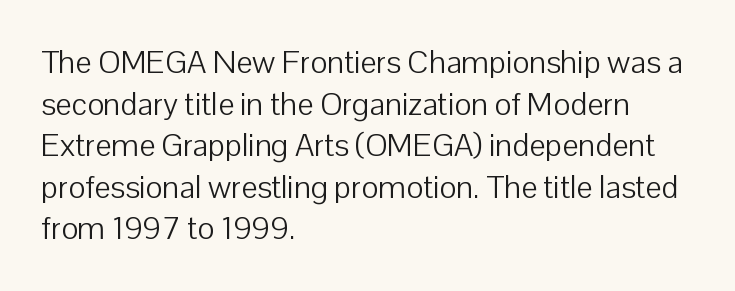
Q: Is the text bold? A: No.
Q: Is the text italic (slanted)? A: No, it is upright.
Q: Is the typeface a serif or a sans-serif typeface? A: Sans-serif.
Q: Is the text underlined? A: No.
Q: How is the paragraph aligned? A: Left-aligned.
Q: Is the spacing between letters normal or unusually wide? A: Normal.
Q: Is the spacing between lines tight, normal or loose? A: Normal.
Q: Width (condensed, normal, or wide)? A: Normal.
Q: Stroke contrast? A: Low.
Q: x-height? A: Medium.
Q: Monospaced? A: No.
